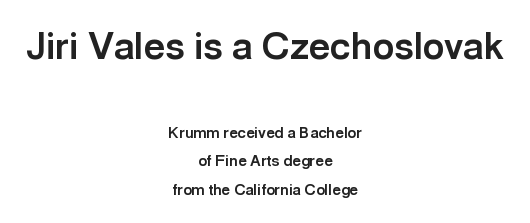
The face used here has the dense, thick strokes of a bold. The more generous point size was reserved for the upper chunk. Designer's note — italics off, roman on. A typesetter would label this face a sans. A clean baseline with only descenders dipping below it. Think of a printed novel: that variable character pitch is what you see here.
